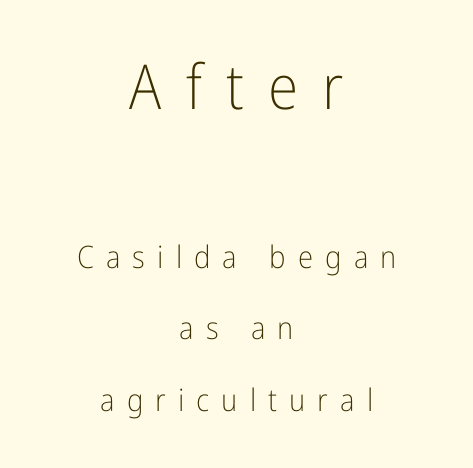
The image shows 62 px light, condensed sans-serif type, upright; set centered, loose line spacing (2.3x), unusually wide letter spacing (+0.39 em), not underlined; the first (top) block is 2.0x larger; low stroke contrast and a medium x-height.
